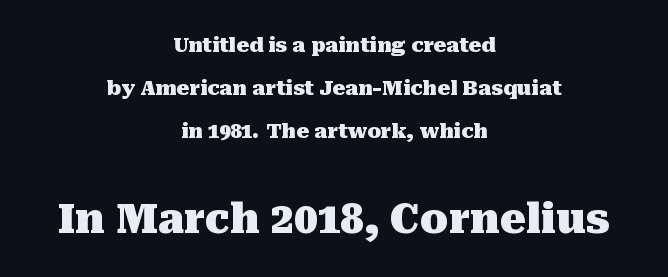
{"serif": "yes", "italic": "no", "bold": "yes", "weight": "heavy", "width": "normal", "stroke_contrast": "medium", "x_height": "medium", "monospaced": "no", "underline": "no", "align": "center", "line_spacing": "loose", "line_spacing_ratio": 2.16, "letter_spacing": "normal", "letter_spacing_em": 0.0, "larger_block": "second", "size_ratio": 2.05, "glyph_px": 41}
